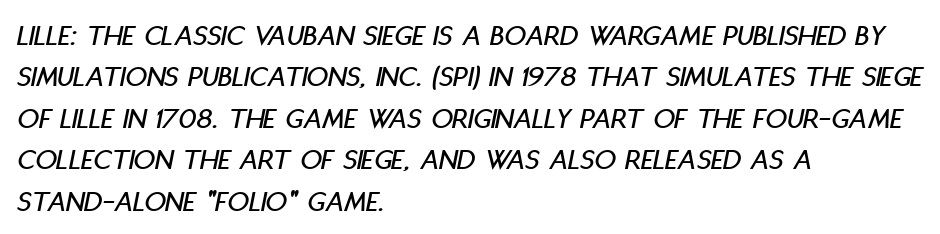
Typeset ragged right — the left edge is the straight one. The rendering keeps characters at their native spacing. Check the space under the baseline: it is left empty. The rendering uses natural spacing where letterforms have individual widths. In terms of leading, this rendering sits right in the middle.
